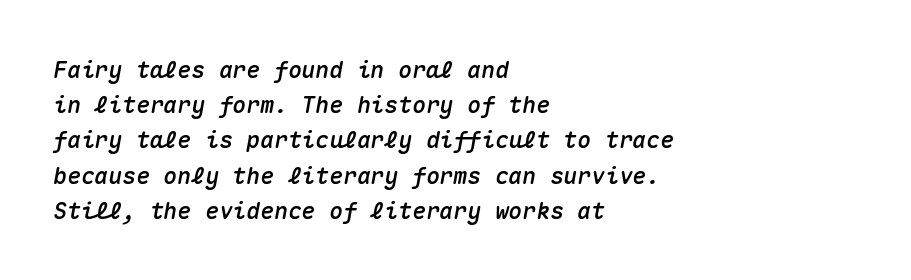
{"italic": "yes", "lean": "right", "slant_degrees": 10, "underline": "no", "align": "left", "line_spacing": "normal", "line_spacing_ratio": 1.53, "letter_spacing": "normal", "letter_spacing_em": 0.0, "glyph_px": 23}
